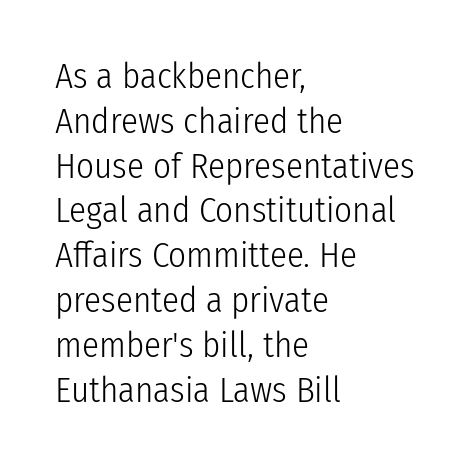
{"serif": "no", "italic": "no", "bold": "no", "weight": "light", "width": "condensed", "stroke_contrast": "low", "x_height": "medium", "monospaced": "no", "underline": "no", "align": "left", "line_spacing": "normal", "line_spacing_ratio": 1.28, "letter_spacing": "normal", "letter_spacing_em": 0.0, "glyph_px": 35}
